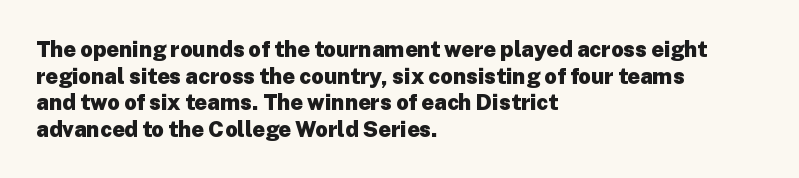
{"italic": "no", "bold": "yes", "underline": "no", "align": "left", "line_spacing_ratio": 1.21, "letter_spacing": "normal", "letter_spacing_em": 0.0, "glyph_px": 22}
